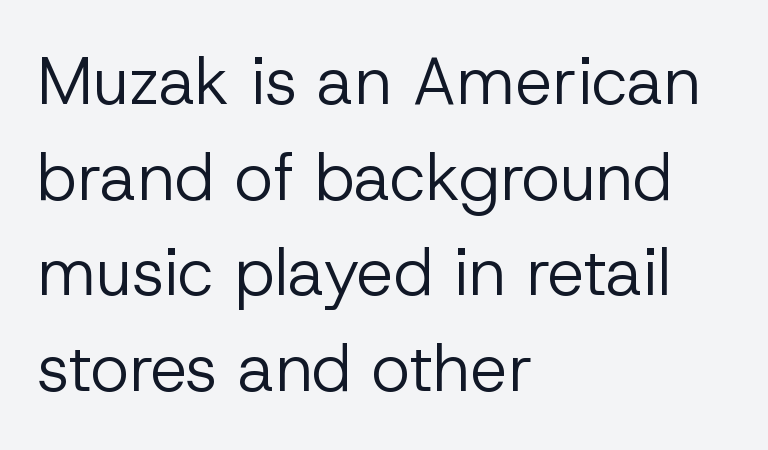
{"serif": "no", "italic": "no", "bold": "no", "weight": "regular", "width": "normal", "stroke_contrast": "low", "x_height": "medium", "monospaced": "no", "underline": "no", "align": "left", "line_spacing": "normal", "line_spacing_ratio": 1.45, "letter_spacing": "normal", "letter_spacing_em": 0.0, "glyph_px": 66}
